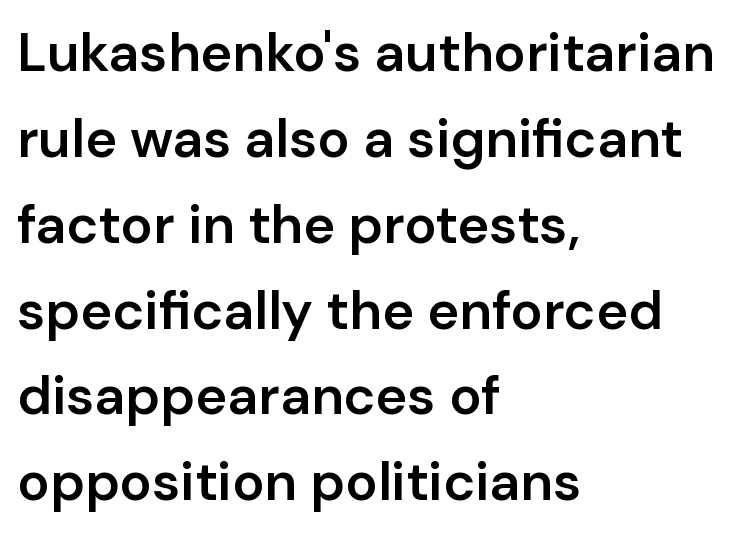
The rendering uses a moderate line-height, typical for paragraphs. One-word summary of the alignment: left. This is roman type, the default non-slanted kind. Glance below the letters and you will spot only blank space.
